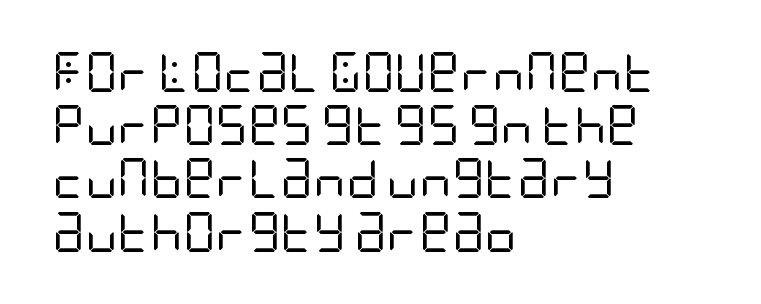
Does the lettering tilt? It doesn't — this is upright. This is sans-serif lettering, the kind often seen on screens and signage. Counters stay open thanks to moderate or lighter strokes. The tracking reads as untouched default to a designer's eye. No word sits above an underline. Honestly, the row spacing looks completely unremarkable.
